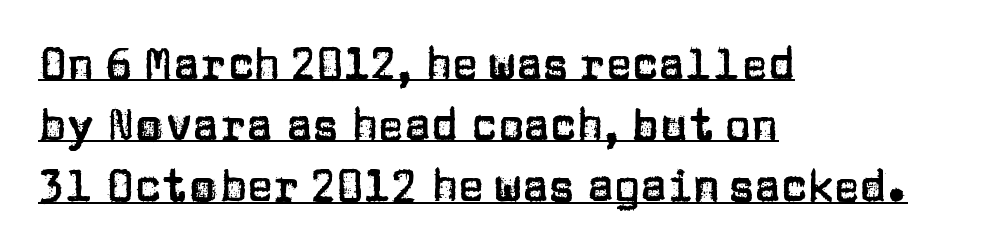
The image shows 44 px sans-serif type, upright; set left-aligned, normal line spacing (1.39x), normal letter spacing, underlined; low stroke contrast and a large x-height.
